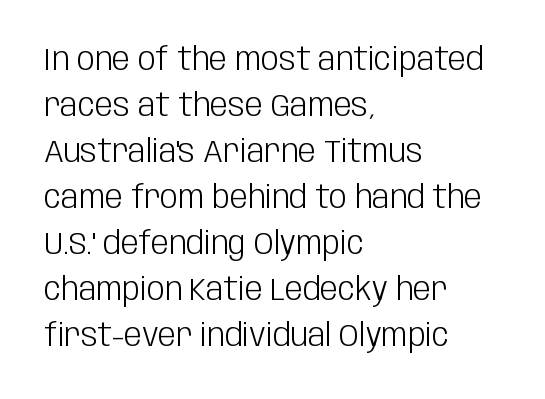
Q: Is the text bold? A: No.
Q: Is the text italic (slanted)? A: No, it is upright.
Q: Is the typeface a serif or a sans-serif typeface? A: Sans-serif.
Q: Is the text underlined? A: No.
Q: How is the paragraph aligned? A: Left-aligned.
Q: Is the spacing between letters normal or unusually wide? A: Normal.
Q: Is the spacing between lines tight, normal or loose? A: Normal.
Q: Width (condensed, normal, or wide)? A: Condensed.
Q: Stroke contrast? A: Low.
Q: x-height? A: Large.
Q: Monospaced? A: No.
